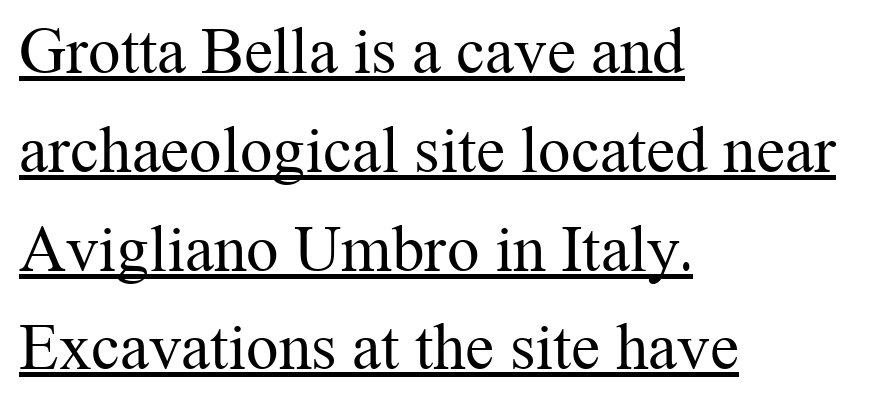
The letters look calm and open, with moderate or lighter stems. Does the leading feel generous? No, just average. Inter-character spacing is left at the font's built-in metrics. Underlined type.
